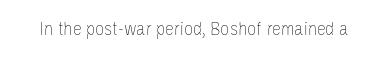
{"italic": "no", "bold": "no", "underline": "no", "letter_spacing": "normal", "letter_spacing_em": 0.0, "glyph_px": 20}
